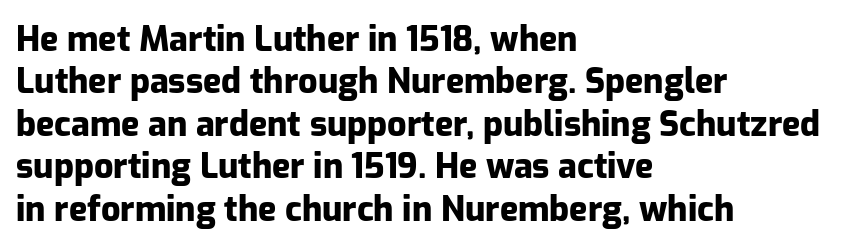
The image shows 34 px heavy sans-serif type, upright; set left-aligned, normal line spacing (1.25x), normal letter spacing, not underlined; low stroke contrast and a medium x-height.
